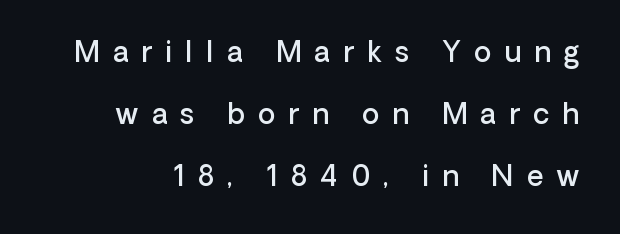
{"serif": "no", "italic": "no", "bold": "semi", "weight": "semibold", "width": "normal", "stroke_contrast": "low", "x_height": "medium", "monospaced": "no", "underline": "no", "line_spacing": "loose", "line_spacing_ratio": 2.21, "letter_spacing": "wide", "letter_spacing_em": 0.47, "glyph_px": 28}
